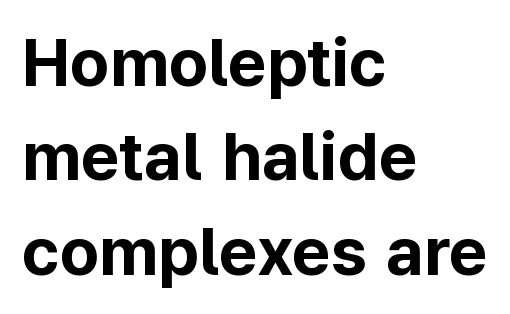
Q: Is the text bold? A: Yes.
Q: Is the text italic (slanted)? A: No, it is upright.
Q: Is the typeface a serif or a sans-serif typeface? A: Sans-serif.
Q: Is the text underlined? A: No.
Q: How is the paragraph aligned? A: Left-aligned.
Q: Is the spacing between letters normal or unusually wide? A: Normal.
Q: Is the spacing between lines tight, normal or loose? A: Normal.
Q: Width (condensed, normal, or wide)? A: Normal.
Q: Stroke contrast? A: Low.
Q: x-height? A: Medium.
Q: Monospaced? A: No.
